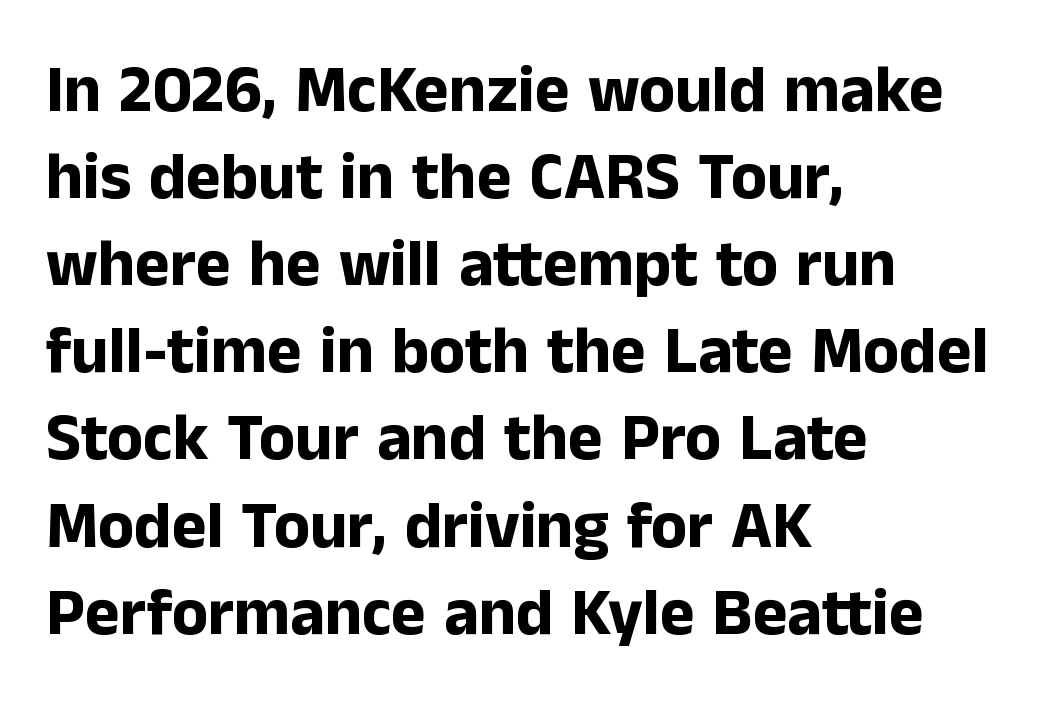
The image shows 66 px bold sans-serif type, upright; set left-aligned, normal line spacing (1.32x), normal letter spacing, not underlined; low stroke contrast and a medium x-height.
